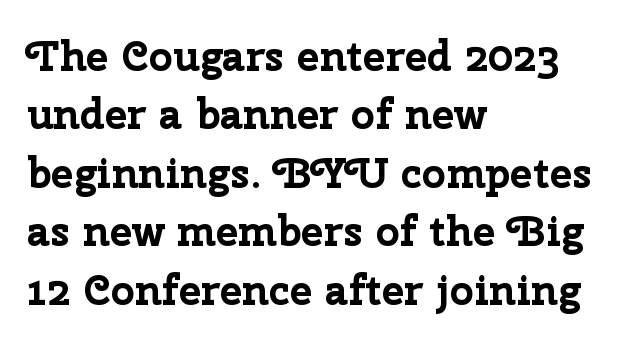
The image shows 42 px bold sans-serif type, upright; set left-aligned, normal line spacing (1.39x), normal letter spacing, not underlined; low stroke contrast and a medium x-height.
